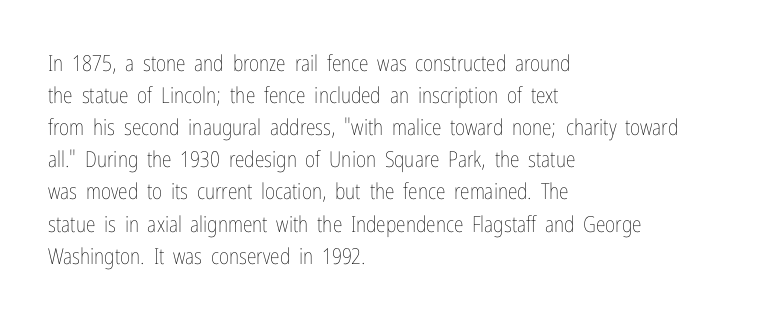
Weight: in the light-to-regular range. These lines keep a tight, regular rhythm from letter to letter. Any mark beneath the type? The region is blank. Left-aligned paragraph, ragged on the right. If you drew a line through each stem, it would be perfectly vertical. Honestly, the row spacing looks completely unremarkable.
